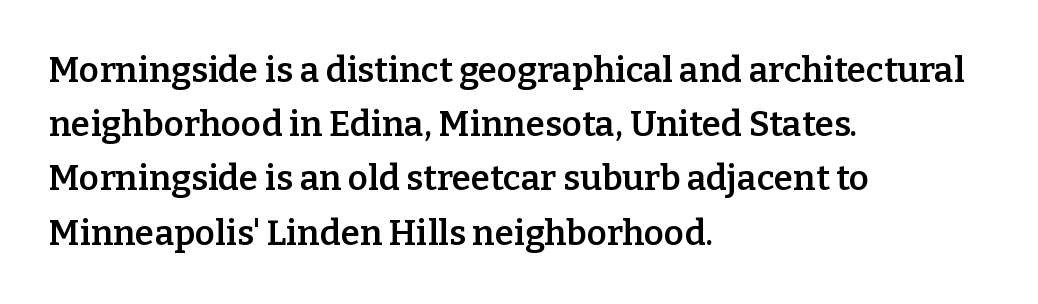
{"serif": "yes", "italic": "no", "bold": "semi", "weight": "semibold", "width": "normal", "stroke_contrast": "low", "x_height": "medium", "monospaced": "no", "underline": "no", "align": "left", "line_spacing": "normal", "line_spacing_ratio": 1.55, "letter_spacing": "normal", "letter_spacing_em": 0.0, "glyph_px": 35}
